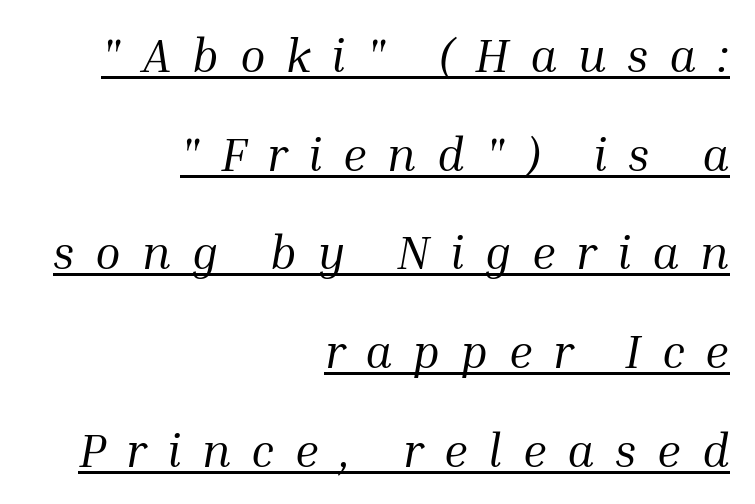
Q: Is the text bold? A: No.
Q: Is the text italic (slanted)? A: Yes, it leans right by about 10 degrees.
Q: Is the typeface a serif or a sans-serif typeface? A: Serif.
Q: Is the text underlined? A: Yes.
Q: How is the paragraph aligned? A: Right-aligned.
Q: Is the spacing between letters normal or unusually wide? A: Unusually wide.
Q: Is the spacing between lines tight, normal or loose? A: Loose.
Q: Width (condensed, normal, or wide)? A: Normal.
Q: Stroke contrast? A: Medium.
Q: x-height? A: Medium.
Q: Monospaced? A: No.
